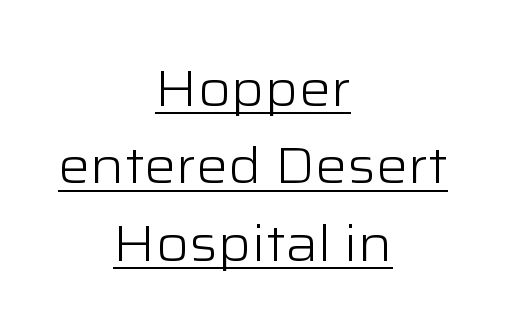
{"serif": "no", "italic": "no", "bold": "no", "weight": "light", "width": "wide", "stroke_contrast": "low", "x_height": "medium", "monospaced": "no", "underline": "yes", "align": "center", "line_spacing": "normal", "line_spacing_ratio": 1.55, "letter_spacing": "normal", "letter_spacing_em": 0.0, "glyph_px": 50}
